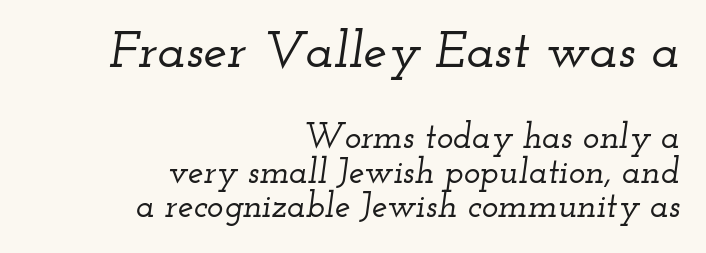
Tracking here is standard; glyphs follow each other at the usual distance. Between these two stacked blocks, the higher one wins on size. You can tell it's italic because the verticals aren't actually vertical. Line ends are locked; line starts wander. The face used here is proportionally spaced, like ordinary book or web type. Line spacing here is tight.
